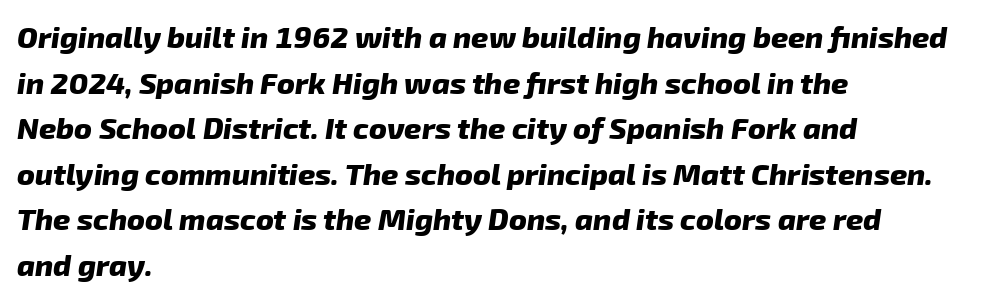
Glance below the letters and you will spot only blank space. You could not count columns in this text — the font is proportionally spaced. I'd describe the lettering as bold — thick and assertive. You could call the tracking neutral — neither tight nor loose. The paragraph shown leans on its left margin. The font family rendered here belongs to the sans-serif group.
